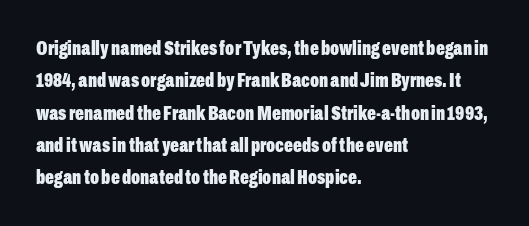
The image shows 21 px bold type, upright; set left-aligned, normal line spacing (1.54x), normal letter spacing, not underlined.
